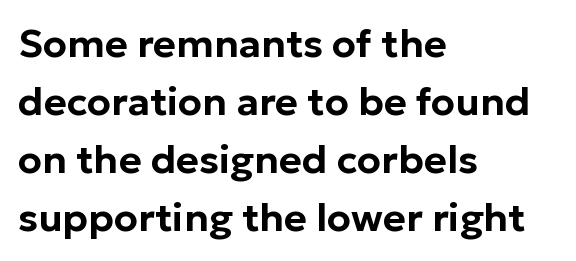
Q: Is the text italic (slanted)? A: No, it is upright.
Q: Is the typeface a serif or a sans-serif typeface? A: Sans-serif.
Q: Is the text underlined? A: No.
Q: How is the paragraph aligned? A: Left-aligned.
Q: Is the spacing between letters normal or unusually wide? A: Normal.
Q: Is the spacing between lines tight, normal or loose? A: Normal.
Q: Width (condensed, normal, or wide)? A: Normal.
Q: Stroke contrast? A: Low.
Q: x-height? A: Medium.
Q: Monospaced? A: No.
